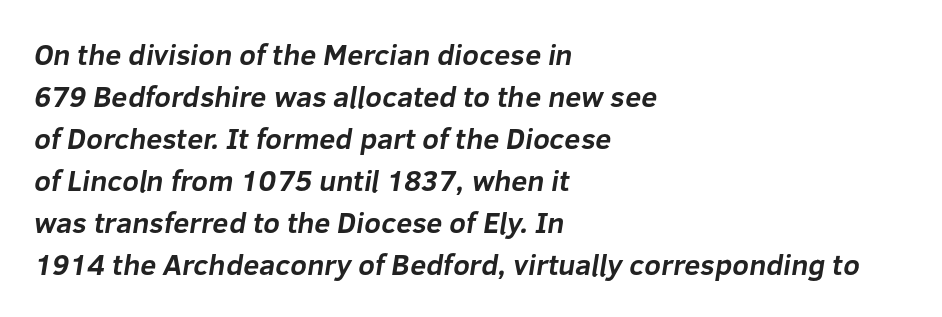
{"serif": "no", "bold": "yes", "weight": "bold", "width": "normal", "stroke_contrast": "low", "x_height": "medium", "monospaced": "no", "underline": "no", "align": "left", "line_spacing": "normal", "line_spacing_ratio": 1.45, "letter_spacing": "normal", "letter_spacing_em": 0.0, "glyph_px": 29}
